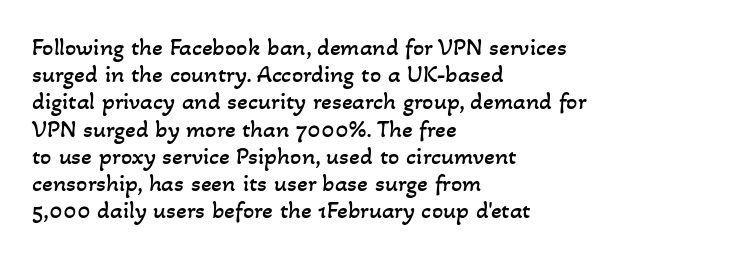
{"bold": "no", "underline": "no", "align": "left", "line_spacing": "tight", "line_spacing_ratio": 1.09, "letter_spacing": "normal", "letter_spacing_em": 0.0, "glyph_px": 25}
